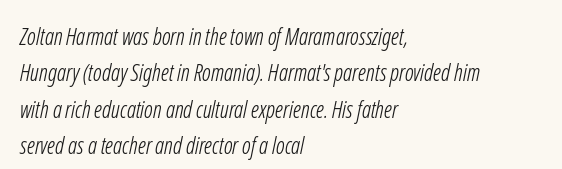
The image shows 23 px text type; set left-aligned, normal line spacing (1.58x), normal letter spacing, not underlined.
